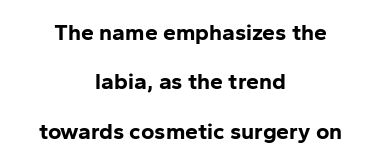
The tracking reads as untouched default to a designer's eye. Look at the stroke-to-counter ratio: heavy, a bold. Check the space under the baseline: it is left empty. These lines stack symmetrically, like a column narrowing and widening about its center. The block of text is sparse from top to bottom, with ample space between rows.
